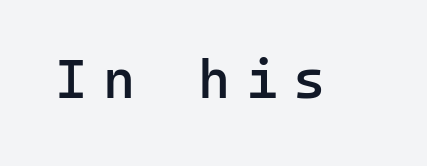
{"serif": "no", "italic": "no", "bold": "semi", "weight": "semibold", "width": "normal", "stroke_contrast": "low", "x_height": "medium", "monospaced": "yes", "underline": "no", "letter_spacing": "wide", "letter_spacing_em": 0.28, "glyph_px": 55}
